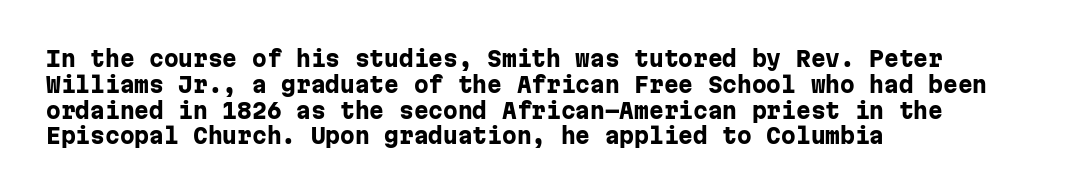
The image shows 21 px bold type, upright; set left-aligned, line spacing 1.23x, normal letter spacing, not underlined.
